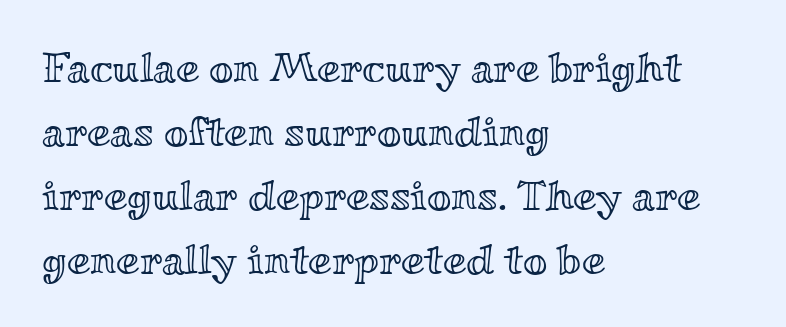
Q: Is the text italic (slanted)? A: No, it is upright.
Q: Is the text underlined? A: No.
Q: How is the paragraph aligned? A: Left-aligned.
Q: Is the spacing between letters normal or unusually wide? A: Normal.
Q: Is the spacing between lines tight, normal or loose? A: Normal.
Q: Width (condensed, normal, or wide)? A: Wide.
Q: x-height? A: Small.
Q: Monospaced? A: No.
